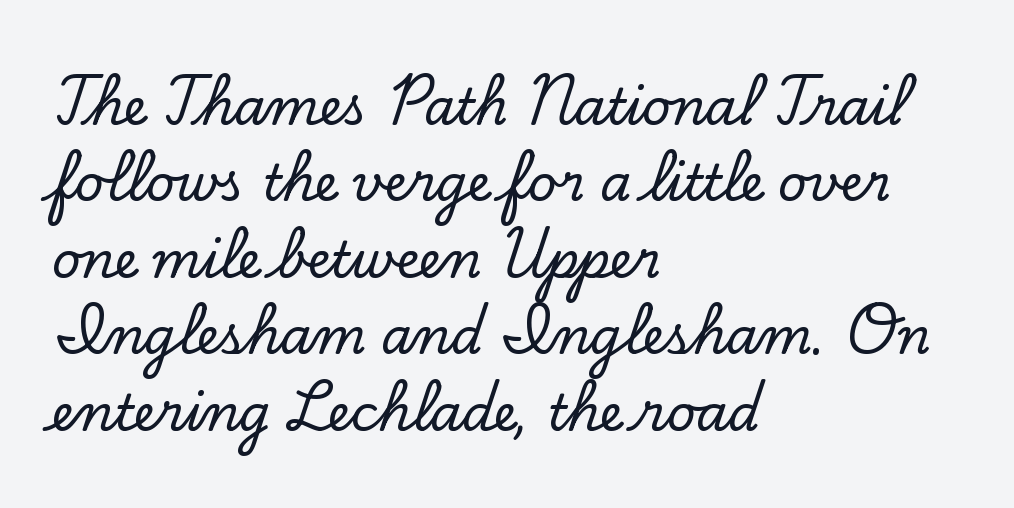
The image shows 50 px serif type; set left-aligned, normal line spacing (1.53x), normal letter spacing, not underlined; low stroke contrast and a small x-height.
